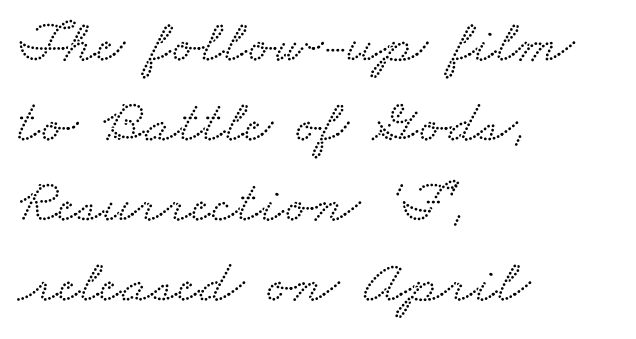
The image shows 62 px wide type; set left-aligned, normal line spacing (1.29x), normal letter spacing, not underlined; low stroke contrast and a small x-height.
